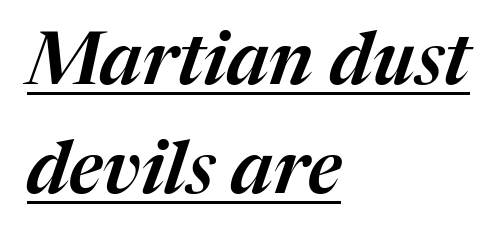
{"italic": "yes", "lean": "right", "slant_degrees": 17, "width": "normal", "stroke_contrast": "medium", "x_height": "medium", "monospaced": "no", "underline": "yes", "align": "left", "line_spacing": "normal", "line_spacing_ratio": 1.49, "letter_spacing": "normal", "letter_spacing_em": 0.0, "glyph_px": 73}
